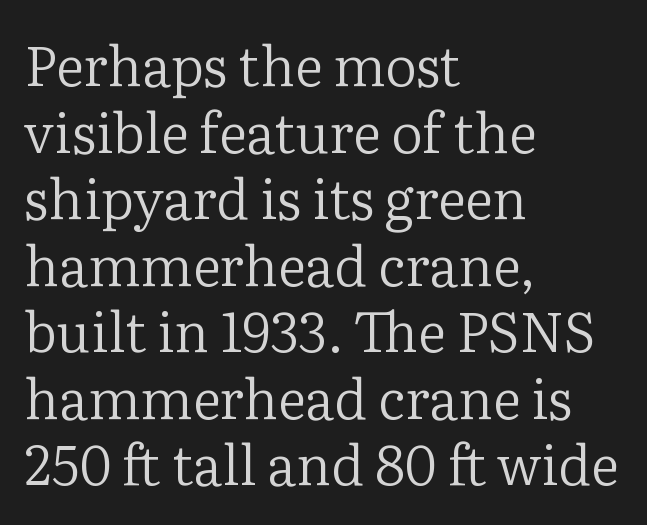
The image shows 55 px regular-weight serif type, upright; set left-aligned, line spacing 1.21x, normal letter spacing, not underlined; low stroke contrast and a medium x-height.
